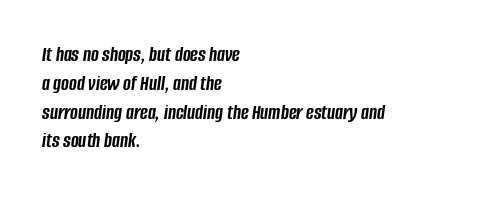
The image shows 21 px bold type, italic (leaning right); set left-aligned, normal line spacing (1.37x), normal letter spacing, not underlined.
